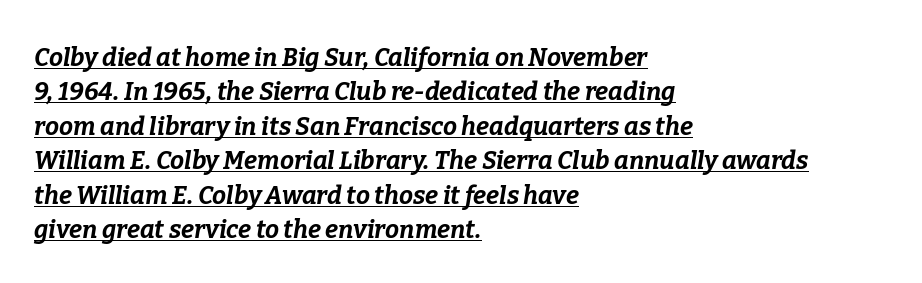
Q: Is the text bold? A: Yes.
Q: Is the text italic (slanted)? A: Yes, it leans right by about 9 degrees.
Q: Is the text underlined? A: Yes.
Q: How is the paragraph aligned? A: Left-aligned.
Q: Is the spacing between letters normal or unusually wide? A: Normal.
Q: Is the spacing between lines tight, normal or loose? A: Normal.
